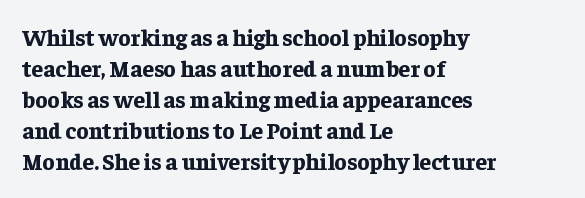
Q: Is the text bold? A: Yes.
Q: Is the text italic (slanted)? A: No, it is upright.
Q: Is the text underlined? A: No.
Q: How is the paragraph aligned? A: Left-aligned.
Q: Is the spacing between letters normal or unusually wide? A: Normal.
Q: Is the spacing between lines tight, normal or loose? A: Normal.
